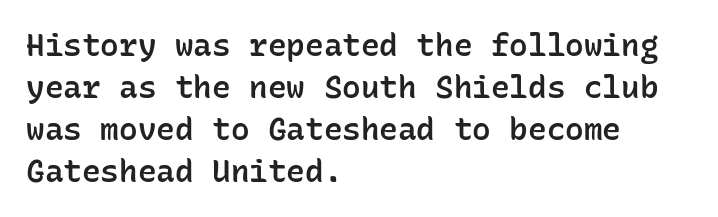
The image shows 31 px semibold sans-serif type, upright, monospaced; set left-aligned, normal line spacing (1.36x), normal letter spacing, not underlined; low stroke contrast and a medium x-height.
